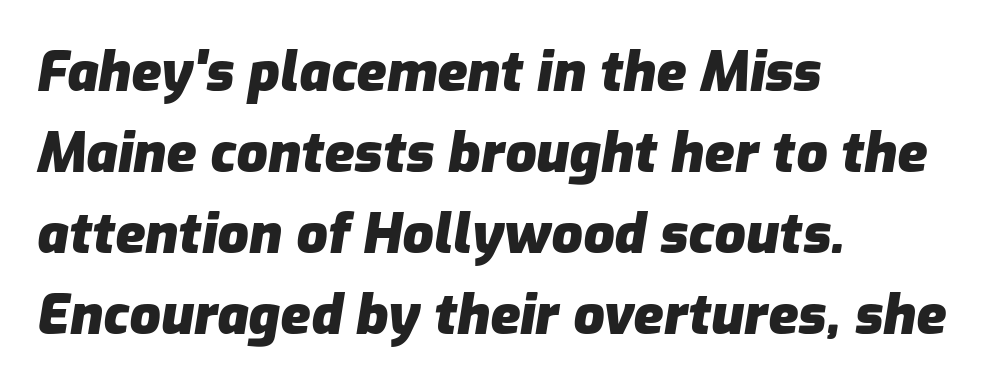
Typesetter's note: full bold, strokes at maximum text heaviness. This rendering uses left alignment, leaving the right contour irregular. A typesetter would call this zero additional tracking. Does the leading feel generous? No, just average. When letters slant like this, we call the style italic.
